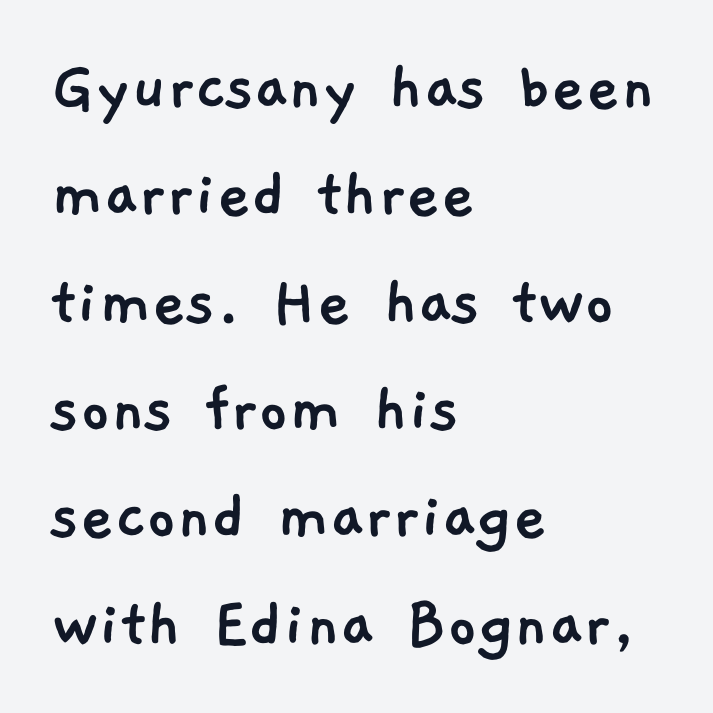
The image shows 73 px sans-serif type; set left-aligned, normal line spacing (1.47x), normal letter spacing, not underlined; low stroke contrast and a medium x-height.
